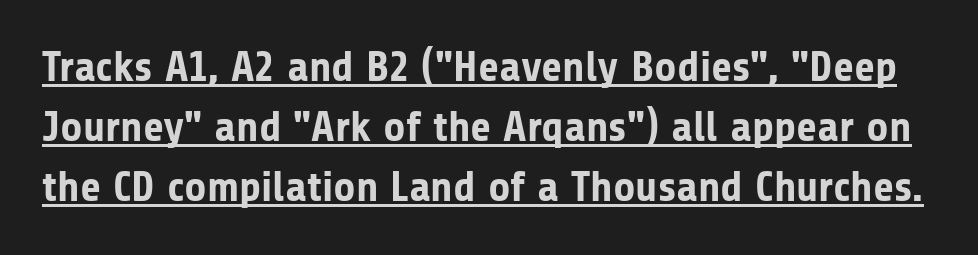
Q: Is the text bold? A: Yes.
Q: Is the text italic (slanted)? A: No, it is upright.
Q: Is the typeface a serif or a sans-serif typeface? A: Sans-serif.
Q: Is the text underlined? A: Yes.
Q: Is the spacing between letters normal or unusually wide? A: Normal.
Q: Is the spacing between lines tight, normal or loose? A: Normal.
Q: Width (condensed, normal, or wide)? A: Normal.
Q: Stroke contrast? A: Low.
Q: x-height? A: Medium.
Q: Monospaced? A: No.
